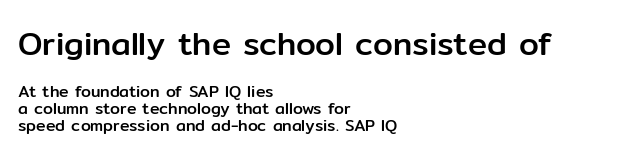
The baseline area is clear. Here the designer chose a conventional face with non-uniform glyph widths. Leading: reduced. Casual observation: everything's shoved over to the left. The typography opts for an upright posture over an oblique one.
